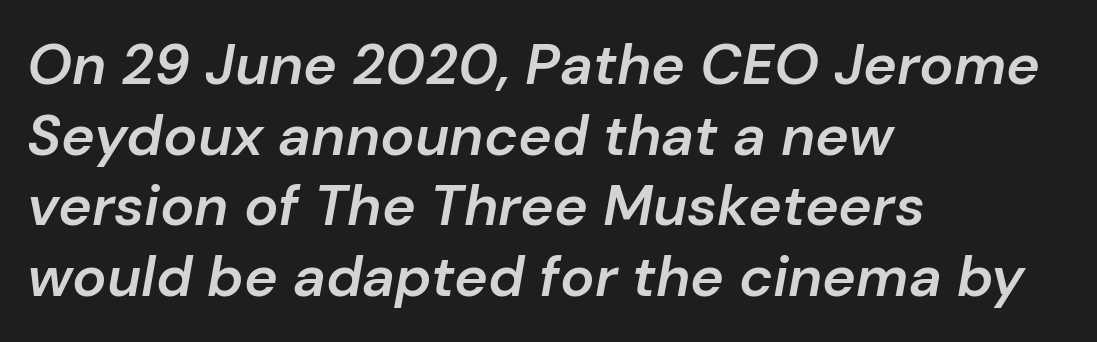
The baseline area is clear. Compared with an ordinary text face, these strokes are moderately heavier — a semibold. Posture: slanted. Characters follow at the spacing the type designer built in.
